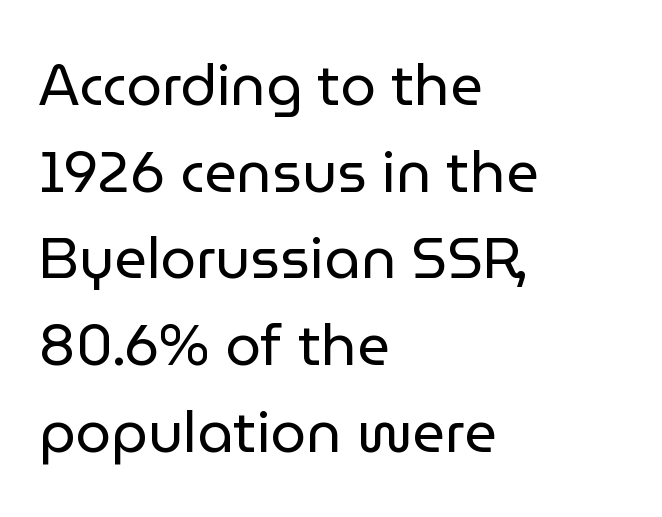
The image shows 57 px regular-weight sans-serif type, upright; set left-aligned, normal line spacing (1.52x), normal letter spacing, not underlined; low stroke contrast and a medium x-height.
